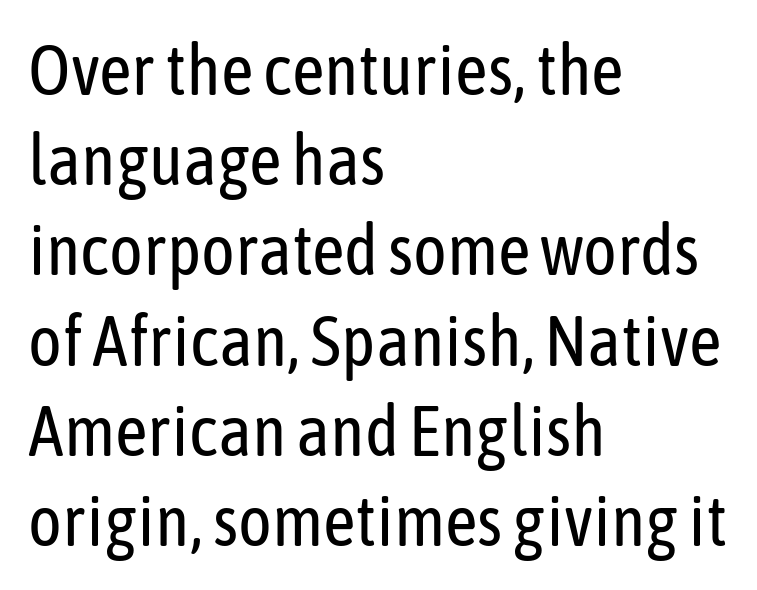
The image shows 71 px regular-weight, condensed sans-serif type, upright; set left-aligned, normal line spacing (1.27x), normal letter spacing, not underlined; low stroke contrast and a medium x-height.
